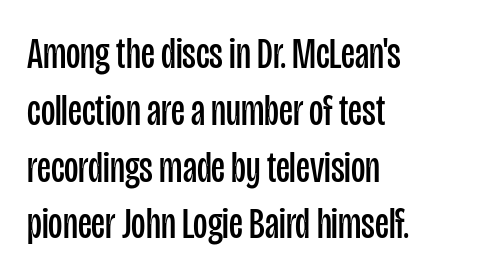
Q: Is the text bold? A: No.
Q: Is the text italic (slanted)? A: No, it is upright.
Q: Is the typeface a serif or a sans-serif typeface? A: Sans-serif.
Q: Is the text underlined? A: No.
Q: How is the paragraph aligned? A: Left-aligned.
Q: Is the spacing between letters normal or unusually wide? A: Normal.
Q: Is the spacing between lines tight, normal or loose? A: Normal.
Q: Width (condensed, normal, or wide)? A: Condensed.
Q: Stroke contrast? A: Low.
Q: x-height? A: Large.
Q: Monospaced? A: No.
